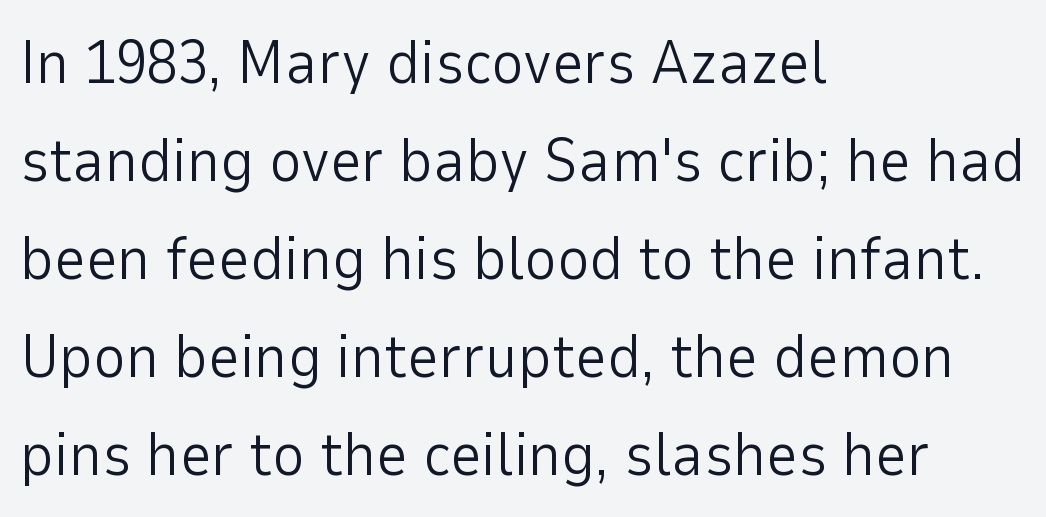
The type is set solid horizontally, with unmodified tracking. These lines sit exactly where default settings would place them. The space directly below the letters is spotless. A roman cut, with each character standing at attention. Weight: not bold — regular or lighter. Spacing verdict: proportional, widths tailored to each character.
